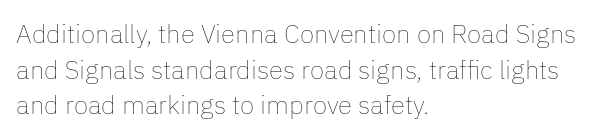
{"italic": "no", "bold": "no", "underline": "no", "align": "left", "line_spacing": "normal", "line_spacing_ratio": 1.37, "letter_spacing": "normal", "letter_spacing_em": 0.0, "glyph_px": 26}
